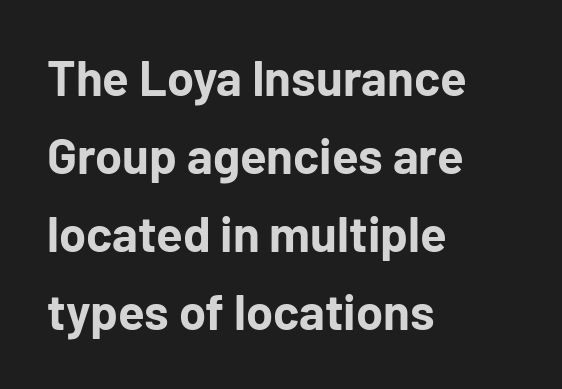
Q: Is the text bold? A: Yes.
Q: Is the text italic (slanted)? A: No, it is upright.
Q: Is the typeface a serif or a sans-serif typeface? A: Sans-serif.
Q: Is the text underlined? A: No.
Q: How is the paragraph aligned? A: Left-aligned.
Q: Is the spacing between letters normal or unusually wide? A: Normal.
Q: Is the spacing between lines tight, normal or loose? A: Normal.
Q: Width (condensed, normal, or wide)? A: Normal.
Q: Stroke contrast? A: Low.
Q: x-height? A: Medium.
Q: Monospaced? A: No.
